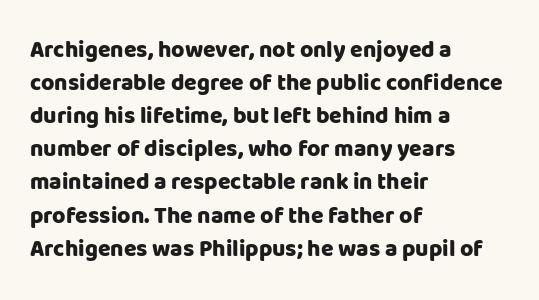
{"italic": "no", "bold": "yes", "underline": "no", "align": "left", "line_spacing": "normal", "line_spacing_ratio": 1.44, "letter_spacing": "normal", "letter_spacing_em": 0.0, "glyph_px": 23}
